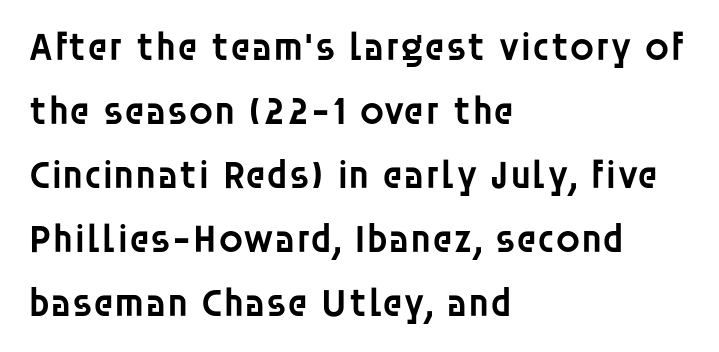
{"serif": "no", "italic": "no", "bold": "semi", "weight": "semibold", "width": "normal", "stroke_contrast": "low", "x_height": "large", "monospaced": "no", "underline": "no", "align": "left", "line_spacing": "normal", "line_spacing_ratio": 1.6, "letter_spacing": "normal", "letter_spacing_em": 0.0, "glyph_px": 40}
